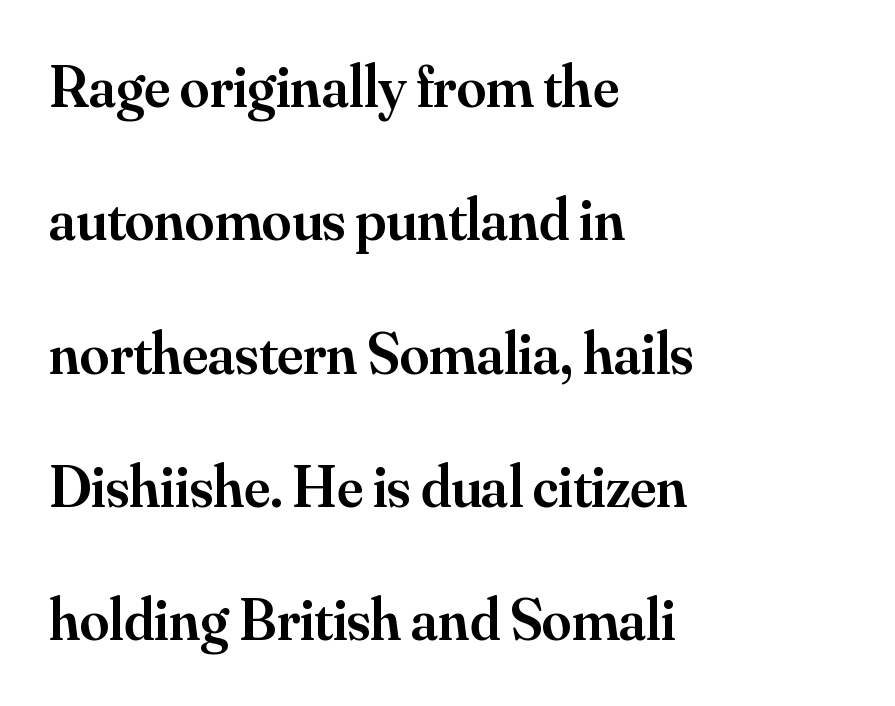
{"serif": "yes", "italic": "no", "bold": "semi", "weight": "semibold", "width": "normal", "stroke_contrast": "medium", "x_height": "small", "monospaced": "no", "underline": "no", "align": "left", "line_spacing": "loose", "line_spacing_ratio": 2.26, "letter_spacing": "normal", "letter_spacing_em": 0.0, "glyph_px": 59}
